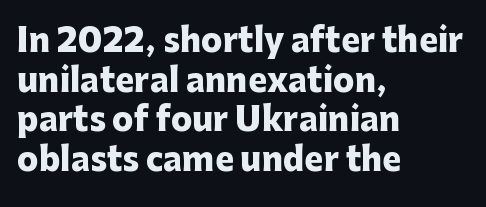
Q: Is the text bold? A: Yes.
Q: Is the text italic (slanted)? A: No, it is upright.
Q: Is the typeface a serif or a sans-serif typeface? A: Sans-serif.
Q: Is the text underlined? A: No.
Q: How is the paragraph aligned? A: Left-aligned.
Q: Is the spacing between letters normal or unusually wide? A: Normal.
Q: Width (condensed, normal, or wide)? A: Normal.
Q: Stroke contrast? A: Low.
Q: x-height? A: Medium.
Q: Monospaced? A: No.
